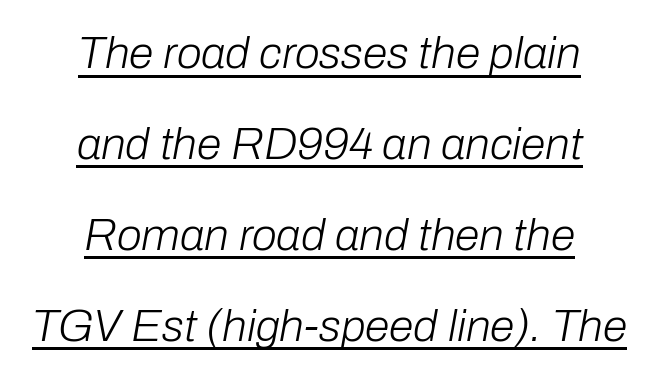
{"italic": "yes", "lean": "right", "slant_degrees": 10, "bold": "no", "weight": "light", "width": "normal", "stroke_contrast": "low", "x_height": "medium", "monospaced": "no", "underline": "yes", "align": "center", "line_spacing": "loose", "line_spacing_ratio": 2.02, "letter_spacing": "normal", "letter_spacing_em": 0.0, "glyph_px": 45}
